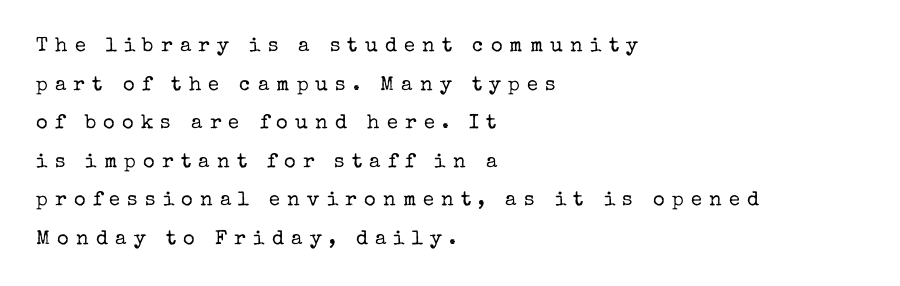
Q: Is the text bold? A: No.
Q: Is the text italic (slanted)? A: No, it is upright.
Q: Is the text underlined? A: No.
Q: How is the paragraph aligned? A: Left-aligned.
Q: Is the spacing between letters normal or unusually wide? A: Unusually wide.
Q: Is the spacing between lines tight, normal or loose? A: Loose.
